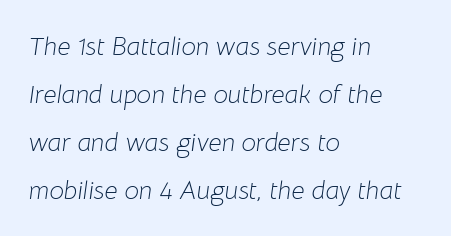
The font sits on the lighter half of the weight spectrum, regular included. Honestly, there is no underline to notice here at all. Glyph-to-glyph distance matches everyday printed text. Where is the straight margin? On the left. This is oblique type, the kind used for emphasis or titles.
